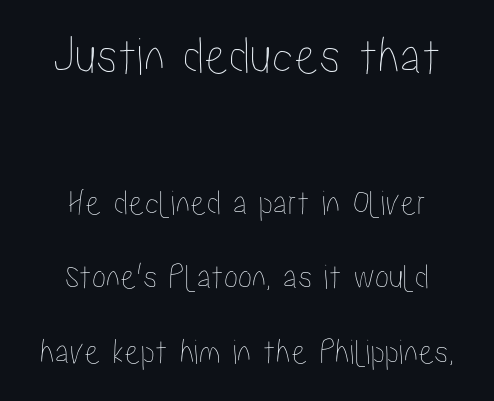
If you measured baseline to baseline, you'd find a long distance. Bigger letters appear in the top chunk; the bottom chunk is reduced. Upright lettering throughout. A typesetter would call this proportional, since set widths differ per character.
